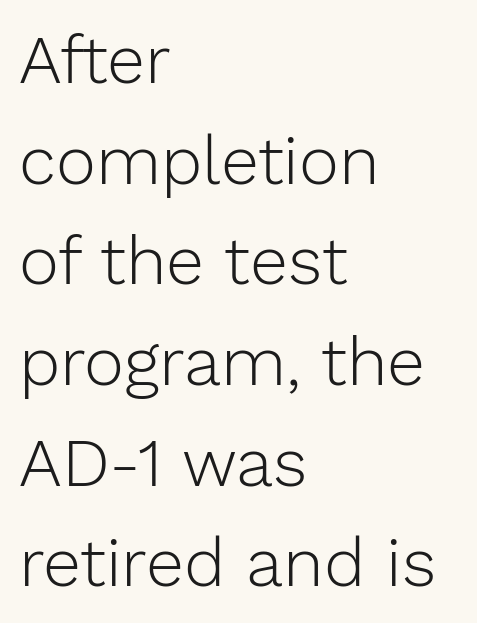
The image shows 68 px light sans-serif type, upright; set left-aligned, normal line spacing (1.48x), normal letter spacing, not underlined; low stroke contrast and a medium x-height.
